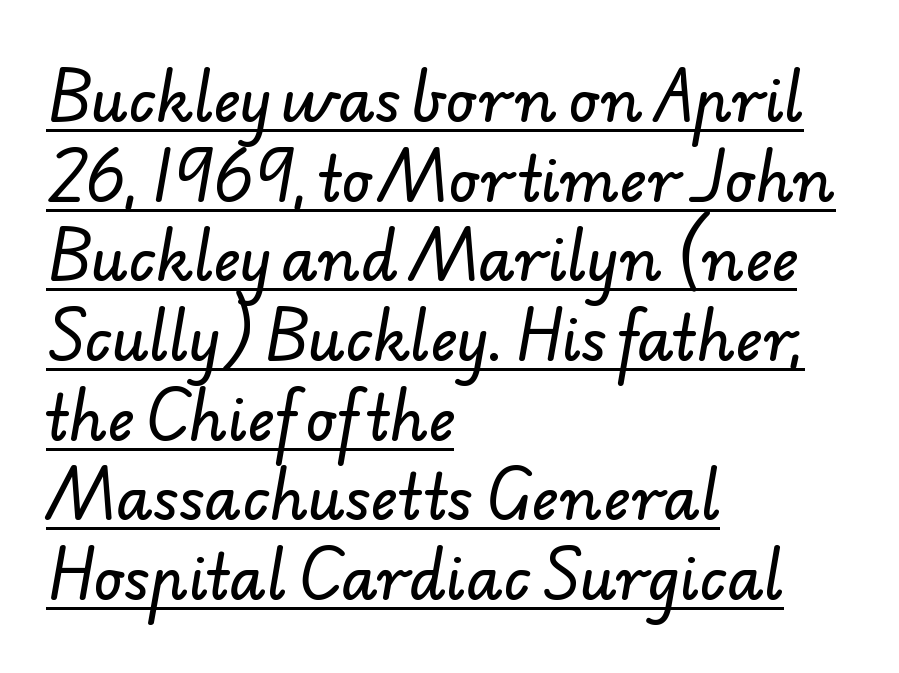
Q: Is the typeface a serif or a sans-serif typeface? A: Sans-serif.
Q: Is the text underlined? A: Yes.
Q: How is the paragraph aligned? A: Left-aligned.
Q: Is the spacing between letters normal or unusually wide? A: Normal.
Q: Is the spacing between lines tight, normal or loose? A: Normal.
Q: Width (condensed, normal, or wide)? A: Normal.
Q: Stroke contrast? A: Low.
Q: x-height? A: Small.
Q: Monospaced? A: No.
